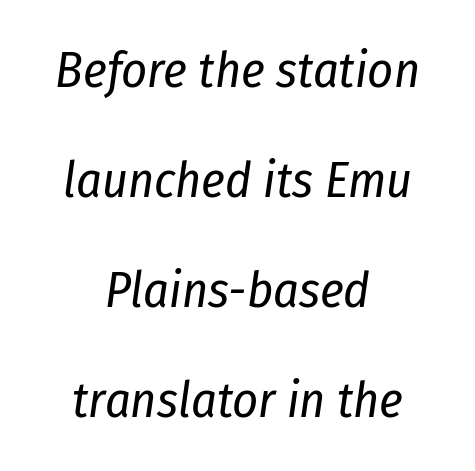
{"italic": "yes", "lean": "right", "slant_degrees": 8, "bold": "no", "weight": "regular", "width": "condensed", "stroke_contrast": "low", "x_height": "medium", "monospaced": "no", "underline": "no", "align": "center", "line_spacing": "loose", "line_spacing_ratio": 2.2, "letter_spacing": "normal", "letter_spacing_em": 0.0, "glyph_px": 50}
